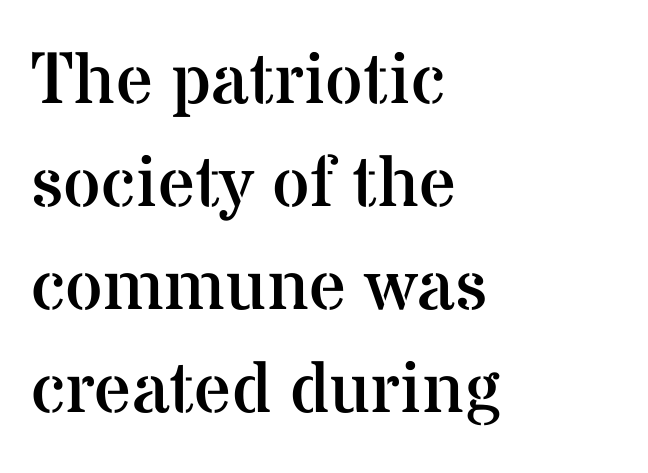
Q: Is the text bold? A: No.
Q: Is the text italic (slanted)? A: No, it is upright.
Q: Is the typeface a serif or a sans-serif typeface? A: Serif.
Q: Is the text underlined? A: No.
Q: How is the paragraph aligned? A: Left-aligned.
Q: Is the spacing between letters normal or unusually wide? A: Normal.
Q: Is the spacing between lines tight, normal or loose? A: Normal.
Q: Width (condensed, normal, or wide)? A: Normal.
Q: Stroke contrast? A: Medium.
Q: x-height? A: Medium.
Q: Monospaced? A: No.
